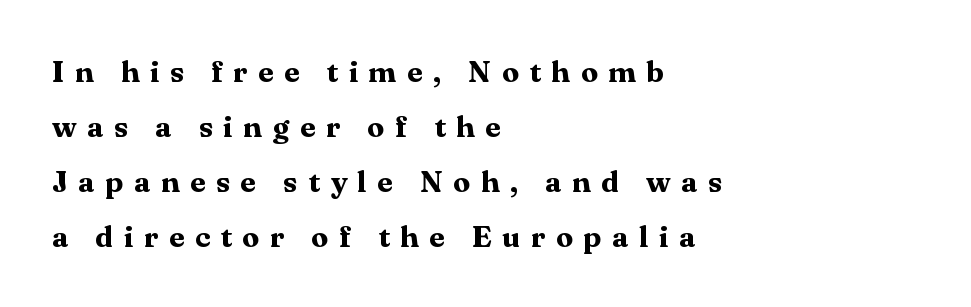
Q: Is the text bold? A: Yes.
Q: Is the text italic (slanted)? A: No, it is upright.
Q: Is the typeface a serif or a sans-serif typeface? A: Serif.
Q: Is the text underlined? A: No.
Q: How is the paragraph aligned? A: Left-aligned.
Q: Is the spacing between letters normal or unusually wide? A: Unusually wide.
Q: Width (condensed, normal, or wide)? A: Normal.
Q: Stroke contrast? A: Medium.
Q: x-height? A: Medium.
Q: Monospaced? A: No.
